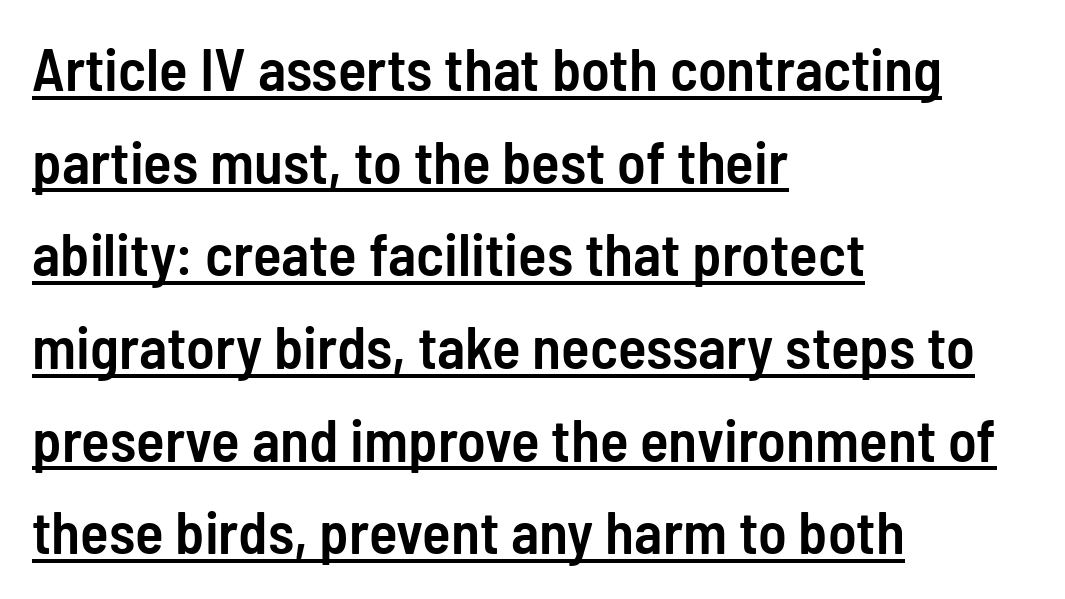
{"serif": "no", "italic": "no", "bold": "semi", "weight": "semibold", "width": "condensed", "stroke_contrast": "low", "x_height": "medium", "monospaced": "no", "underline": "yes", "align": "left", "line_spacing": "normal", "line_spacing_ratio": 1.57, "letter_spacing": "normal", "letter_spacing_em": 0.0, "glyph_px": 59}
